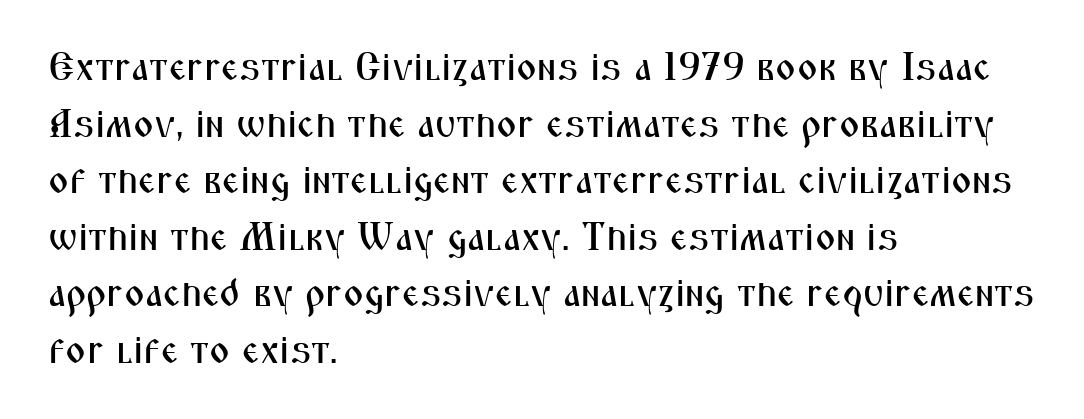
Q: Is the text italic (slanted)? A: No, it is upright.
Q: Is the typeface a serif or a sans-serif typeface? A: Sans-serif.
Q: Is the text underlined? A: No.
Q: How is the paragraph aligned? A: Left-aligned.
Q: Is the spacing between letters normal or unusually wide? A: Normal.
Q: Is the spacing between lines tight, normal or loose? A: Normal.
Q: Width (condensed, normal, or wide)? A: Condensed.
Q: Stroke contrast? A: Medium.
Q: x-height? A: Medium.
Q: Monospaced? A: No.
